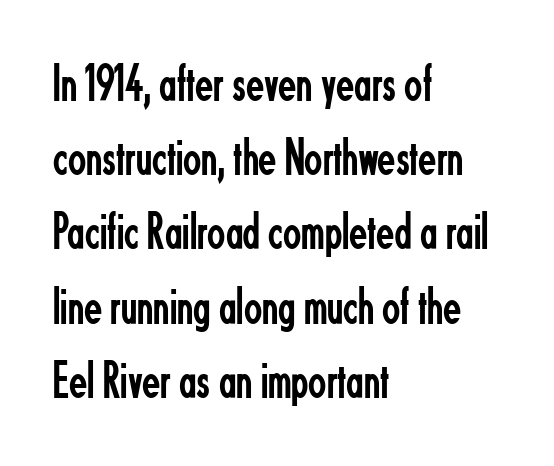
{"serif": "no", "italic": "no", "bold": "no", "weight": "regular", "width": "condensed", "stroke_contrast": "low", "x_height": "small", "monospaced": "no", "underline": "no", "align": "left", "line_spacing": "normal", "line_spacing_ratio": 1.4, "letter_spacing": "normal", "letter_spacing_em": 0.0, "glyph_px": 53}
